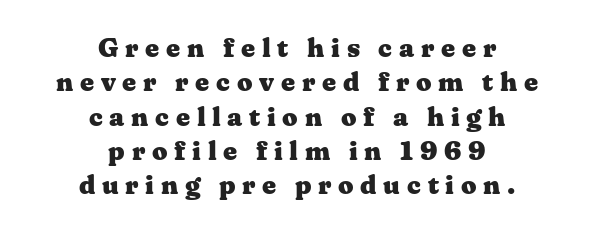
Q: Is the text bold? A: Yes.
Q: Is the text italic (slanted)? A: No, it is upright.
Q: Is the text underlined? A: No.
Q: How is the paragraph aligned? A: Centered.
Q: Is the spacing between letters normal or unusually wide? A: Unusually wide.
Q: Is the spacing between lines tight, normal or loose? A: Normal.
